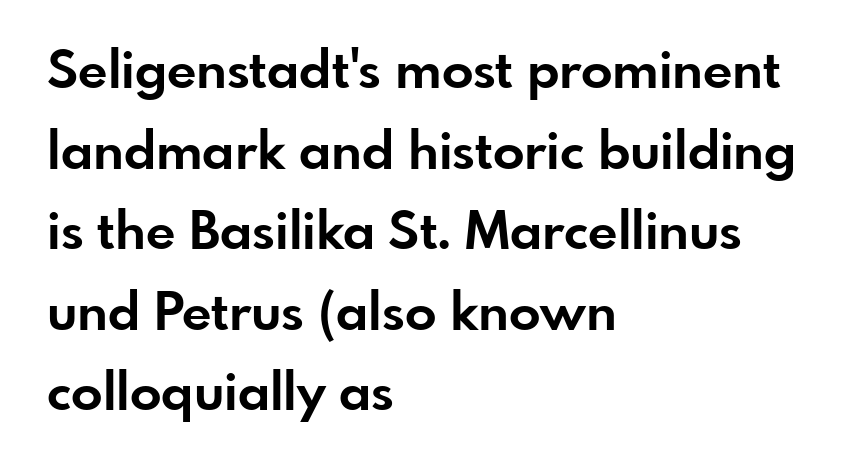
Character widths vary here, with narrow letters taking less room than wide ones. The font family rendered here belongs to the sans-serif group. The specimen reads as upright at a glance. Is the type bold? Yes — the strokes are clearly thick and heavy. Horizontal alignment here is leftward, the default for most running prose. Glyph-to-glyph distance matches everyday printed text.
